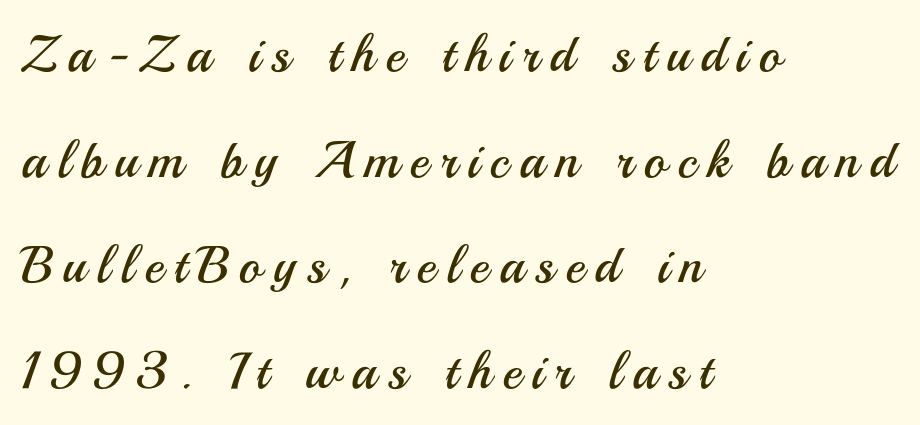
The image shows 52 px regular-weight sans-serif type; set left-aligned, loose line spacing (2.03x), unusually wide letter spacing (+0.21 em), not underlined; medium stroke contrast and a small x-height.
